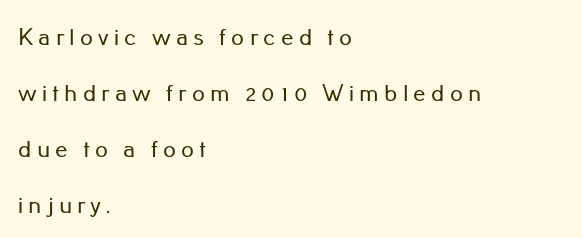
Q: Is the text italic (slanted)? A: No, it is upright.
Q: Is the text underlined? A: No.
Q: How is the paragraph aligned? A: Left-aligned.
Q: Is the spacing between letters normal or unusually wide? A: Unusually wide.
Q: Is the spacing between lines tight, normal or loose? A: Loose.
